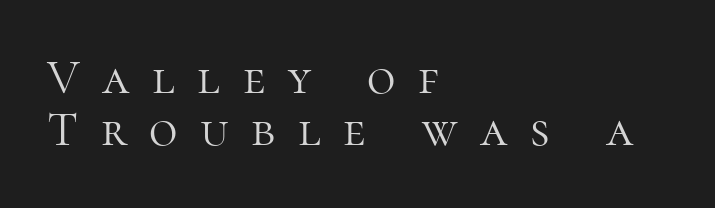
Q: Is the text bold? A: No.
Q: Is the text italic (slanted)? A: No, it is upright.
Q: Is the typeface a serif or a sans-serif typeface? A: Serif.
Q: Is the text underlined? A: No.
Q: How is the paragraph aligned? A: Left-aligned.
Q: Is the spacing between letters normal or unusually wide? A: Unusually wide.
Q: Is the spacing between lines tight, normal or loose? A: Tight.
Q: Width (condensed, normal, or wide)? A: Normal.
Q: Stroke contrast? A: High.
Q: x-height? A: Medium.
Q: Monospaced? A: No.
